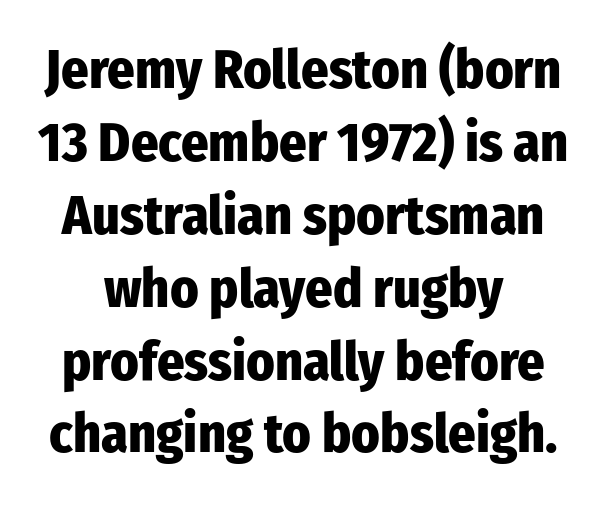
The image shows 54 px heavy, condensed sans-serif type, upright; set normal line spacing (1.35x), normal letter spacing, not underlined; low stroke contrast and a medium x-height.
